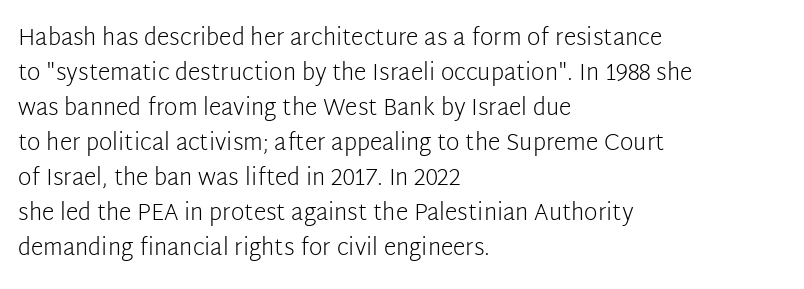
{"italic": "no", "bold": "no", "underline": "no", "align": "left", "line_spacing": "normal", "line_spacing_ratio": 1.52, "letter_spacing": "normal", "letter_spacing_em": 0.0, "glyph_px": 23}
